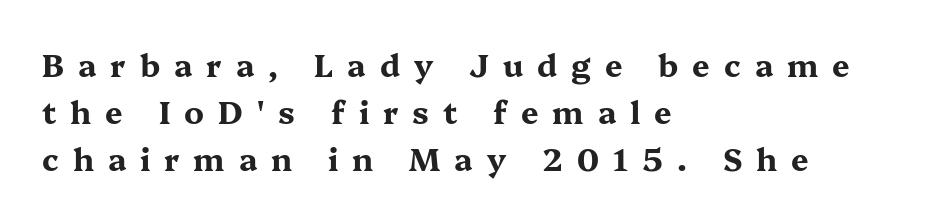
The image shows 31 px bold, wide serif type, upright; set left-aligned, normal line spacing (1.51x), unusually wide letter spacing (+0.45 em), not underlined; medium stroke contrast and a medium x-height.
